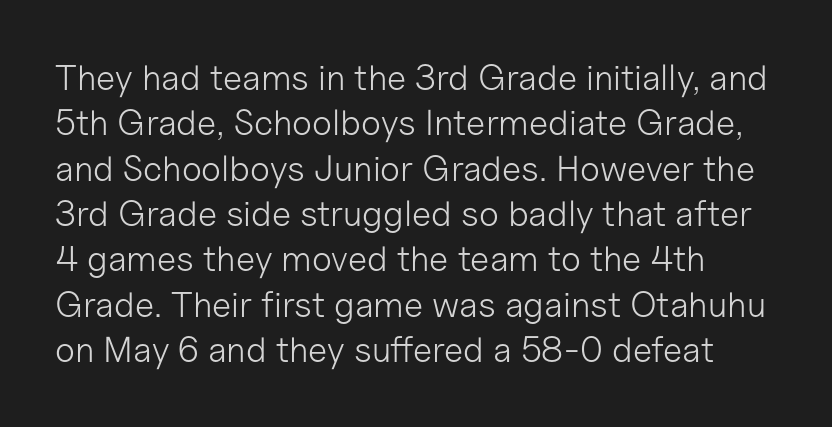
{"serif": "no", "italic": "no", "bold": "no", "weight": "light", "width": "normal", "stroke_contrast": "low", "x_height": "medium", "monospaced": "no", "underline": "no", "line_spacing": "normal", "line_spacing_ratio": 1.26, "letter_spacing": "normal", "letter_spacing_em": 0.0, "glyph_px": 36}
